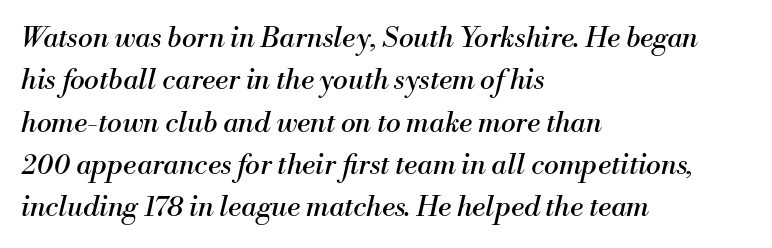
Q: Is the text bold? A: No.
Q: Is the text italic (slanted)? A: Yes, it leans right by about 13 degrees.
Q: Is the typeface a serif or a sans-serif typeface? A: Serif.
Q: Is the text underlined? A: No.
Q: How is the paragraph aligned? A: Left-aligned.
Q: Is the spacing between letters normal or unusually wide? A: Normal.
Q: Is the spacing between lines tight, normal or loose? A: Normal.
Q: Width (condensed, normal, or wide)? A: Normal.
Q: Stroke contrast? A: Medium.
Q: x-height? A: Small.
Q: Monospaced? A: No.
